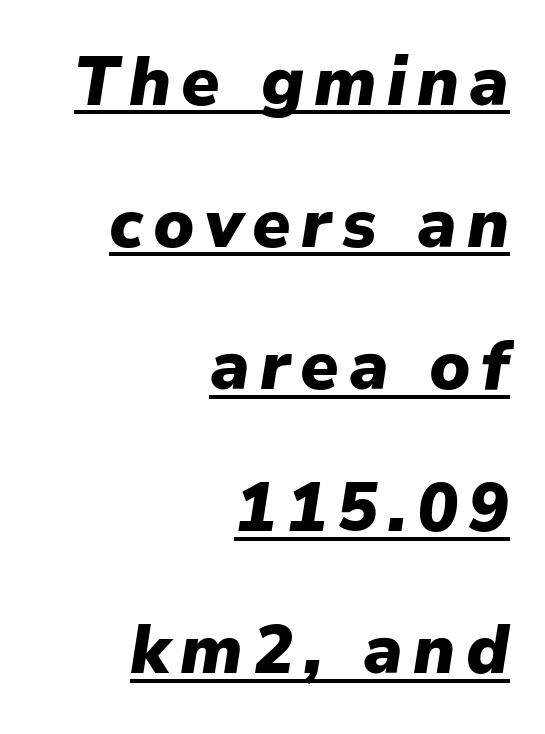
A student would call this right alignment; a typographer would say flush right, rag left. The rendering uses natural spacing where letterforms have individual widths. A rule runs beneath these lines of type. Its strokes are broad and dark, the hallmark of bold type.
